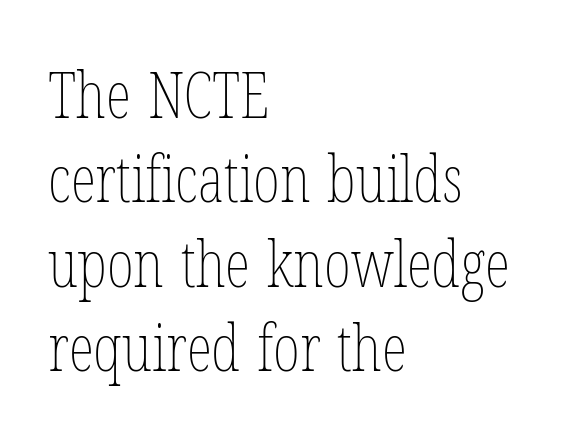
The image shows 65 px thin, condensed type, upright; set left-aligned, normal line spacing (1.3x), normal letter spacing, not underlined; low stroke contrast and a medium x-height.
